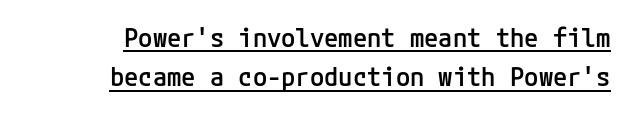
{"italic": "no", "bold": "semi", "underline": "yes", "align": "right", "line_spacing": "normal", "line_spacing_ratio": 1.51, "letter_spacing": "normal", "letter_spacing_em": 0.0, "glyph_px": 26}
